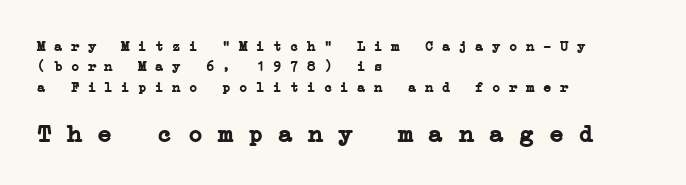
Q: Is the text bold? A: Yes.
Q: Is the text underlined? A: No.
Q: How is the paragraph aligned? A: Left-aligned.
Q: Is the spacing between letters normal or unusually wide? A: Normal.
Q: Is the spacing between lines tight, normal or loose? A: Normal.
Q: Which block of text is set in a larger size, the first (top) or the second (bottom)? A: The second (bottom) one.
